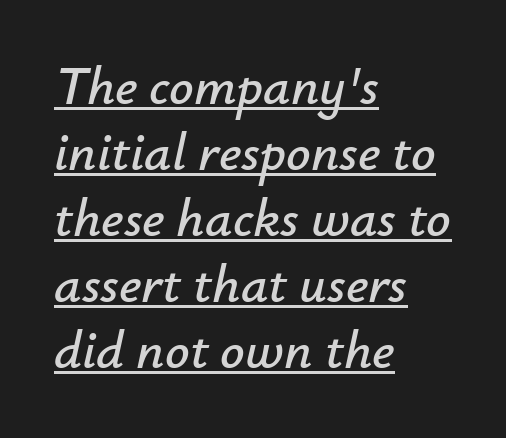
Q: Is the text italic (slanted)? A: Yes, it leans right by about 12 degrees.
Q: Is the text underlined? A: Yes.
Q: How is the paragraph aligned? A: Left-aligned.
Q: Is the spacing between letters normal or unusually wide? A: Normal.
Q: Width (condensed, normal, or wide)? A: Normal.
Q: Stroke contrast? A: Low.
Q: x-height? A: Small.
Q: Monospaced? A: No.
